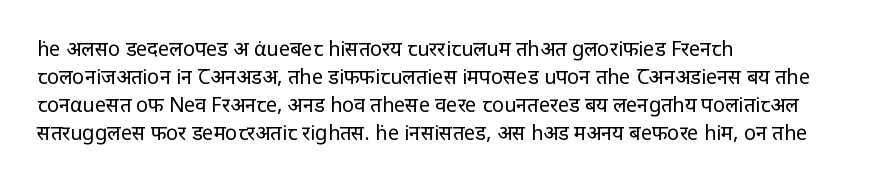
Q: Is the text bold? A: No.
Q: Is the text italic (slanted)? A: No, it is upright.
Q: Is the text underlined? A: No.
Q: How is the paragraph aligned? A: Left-aligned.
Q: Is the spacing between letters normal or unusually wide? A: Normal.
Q: Is the spacing between lines tight, normal or loose? A: Normal.
